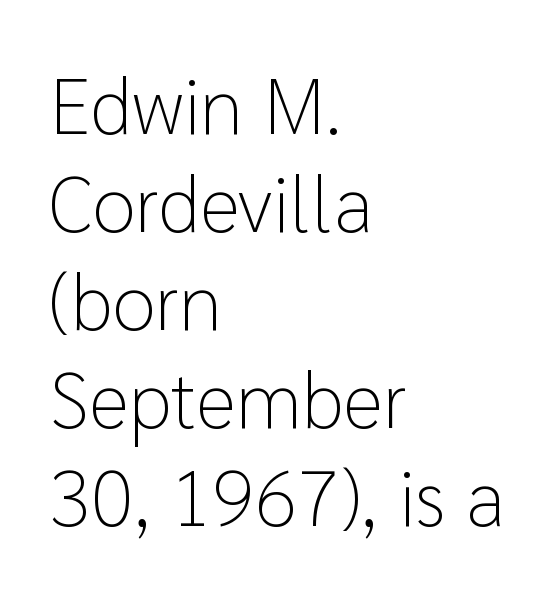
The strip under each line holds only bare page. The paragraph has a hard left edge and a soft right edge. Font category for this specimen: sans-serif. Words appear dense and cohesive because spacing is normal.
